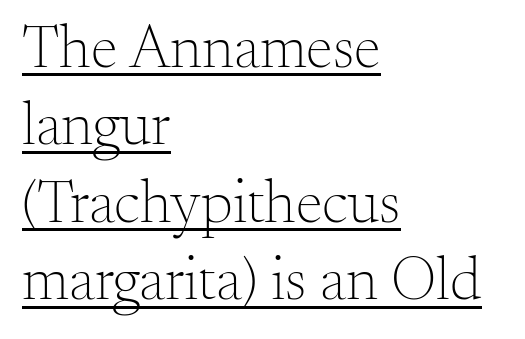
{"serif": "yes", "italic": "no", "bold": "no", "weight": "light", "width": "normal", "stroke_contrast": "medium", "x_height": "small", "monospaced": "no", "underline": "yes", "align": "left", "line_spacing": "normal", "line_spacing_ratio": 1.27, "letter_spacing": "normal", "letter_spacing_em": 0.0, "glyph_px": 61}
